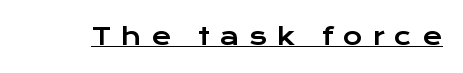
The image shows 24 px text type, upright; set unusually wide letter spacing (+0.4 em), underlined.
